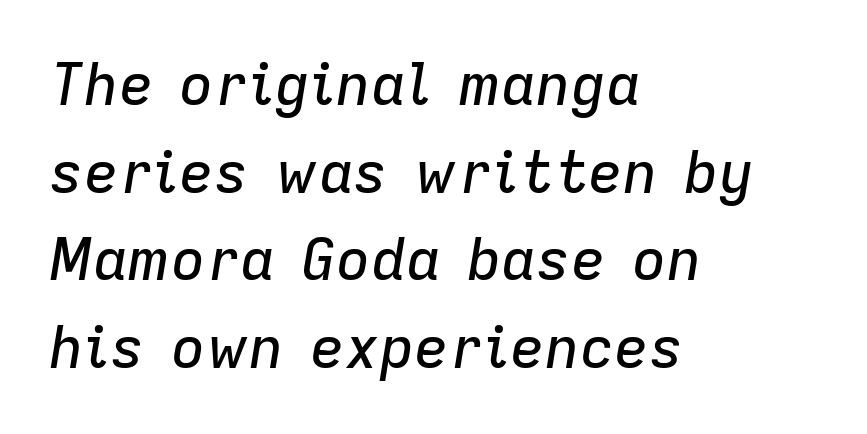
Each line starts at the same left margin while the right side varies. Each letter keeps its own natural width here, so spacing adapts to shape. Any mark beneath the type? The region is blank. Evenly set lines give the paragraph a standard silhouette.
